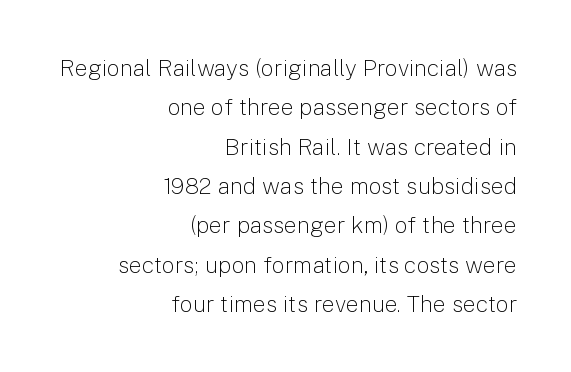
{"italic": "no", "bold": "no", "underline": "no", "align": "right", "line_spacing_ratio": 1.71, "letter_spacing": "normal", "letter_spacing_em": 0.0, "glyph_px": 23}
